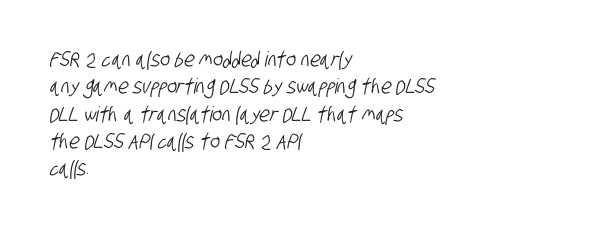
The image shows 21 px text type; set left-aligned, normal line spacing (1.3x), normal letter spacing, not underlined.
